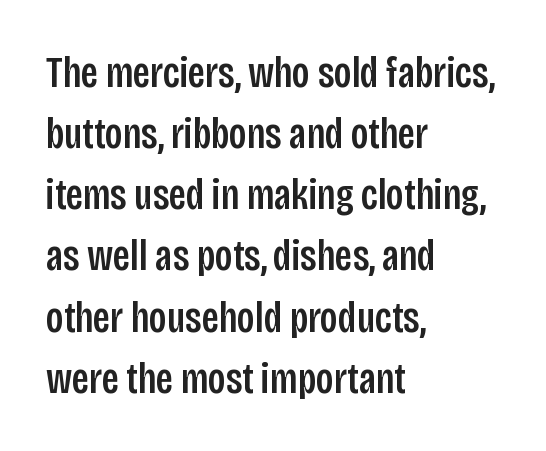
Q: Is the text italic (slanted)? A: No, it is upright.
Q: Is the typeface a serif or a sans-serif typeface? A: Sans-serif.
Q: Is the text underlined? A: No.
Q: How is the paragraph aligned? A: Left-aligned.
Q: Is the spacing between letters normal or unusually wide? A: Normal.
Q: Is the spacing between lines tight, normal or loose? A: Normal.
Q: Width (condensed, normal, or wide)? A: Condensed.
Q: Stroke contrast? A: Low.
Q: x-height? A: Large.
Q: Monospaced? A: No.
